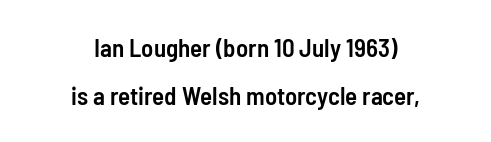
A bit beefed up — I'd call it semibold rather than bold. Each word holds together tightly as a unit, with standard inter-letter gaps. Quick note: underline off. This sample uses an upright cut, with every glyph sitting square on the baseline. The leading is generous, giving the passage an open texture.
